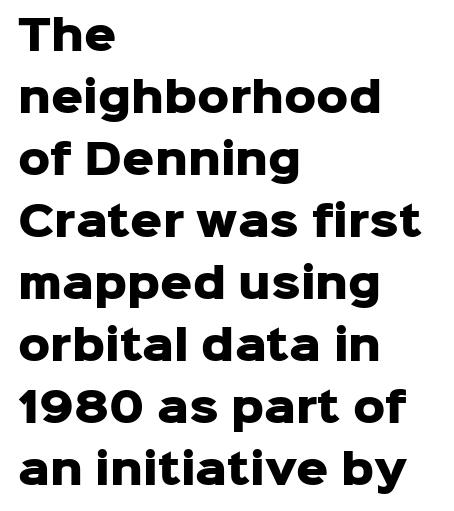
Q: Is the text bold? A: Yes.
Q: Is the text italic (slanted)? A: No, it is upright.
Q: Is the typeface a serif or a sans-serif typeface? A: Sans-serif.
Q: Is the text underlined? A: No.
Q: How is the paragraph aligned? A: Left-aligned.
Q: Is the spacing between letters normal or unusually wide? A: Normal.
Q: Is the spacing between lines tight, normal or loose? A: Normal.
Q: Width (condensed, normal, or wide)? A: Normal.
Q: Stroke contrast? A: Low.
Q: x-height? A: Medium.
Q: Monospaced? A: No.
